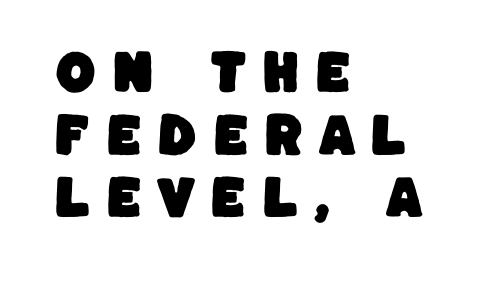
{"serif": "no", "width": "normal", "stroke_contrast": "low", "x_height": "large", "monospaced": "no", "underline": "no", "align": "left", "line_spacing": "normal", "line_spacing_ratio": 1.33, "letter_spacing": "wide", "letter_spacing_em": 0.32, "glyph_px": 47}
